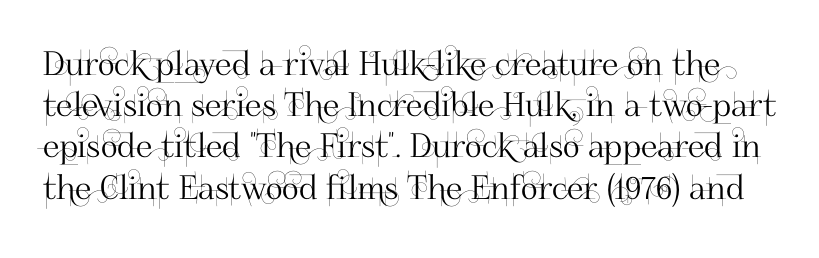
Q: Is the text italic (slanted)? A: No, it is upright.
Q: Is the typeface a serif or a sans-serif typeface? A: Sans-serif.
Q: Is the text underlined? A: No.
Q: Is the spacing between letters normal or unusually wide? A: Normal.
Q: Is the spacing between lines tight, normal or loose? A: Normal.
Q: Width (condensed, normal, or wide)? A: Normal.
Q: Stroke contrast? A: High.
Q: x-height? A: Small.
Q: Monospaced? A: No.
